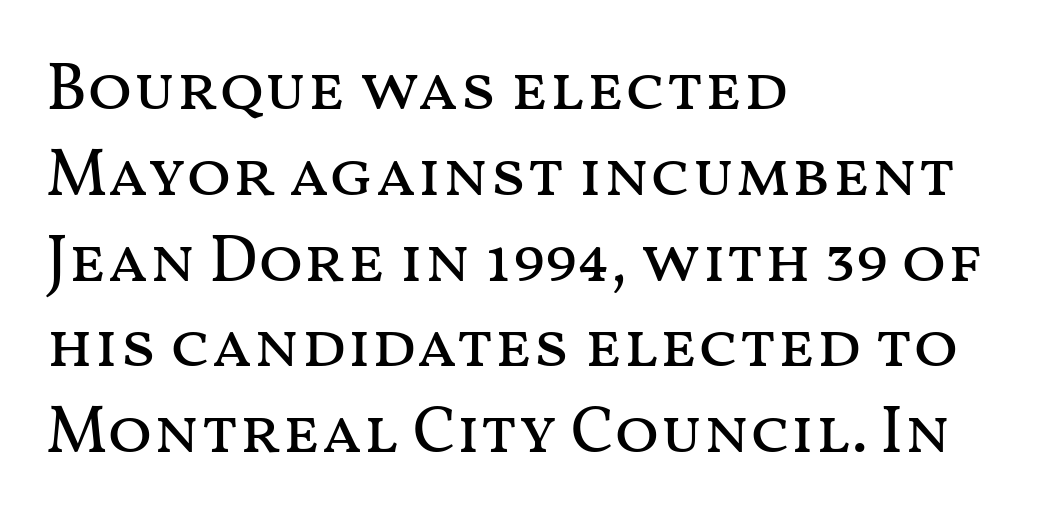
Q: Is the text bold? A: No.
Q: Is the text italic (slanted)? A: No, it is upright.
Q: Is the text underlined? A: No.
Q: How is the paragraph aligned? A: Left-aligned.
Q: Is the spacing between letters normal or unusually wide? A: Normal.
Q: Is the spacing between lines tight, normal or loose? A: Normal.
Q: Width (condensed, normal, or wide)? A: Wide.
Q: Stroke contrast? A: Medium.
Q: x-height? A: Medium.
Q: Monospaced? A: No.
